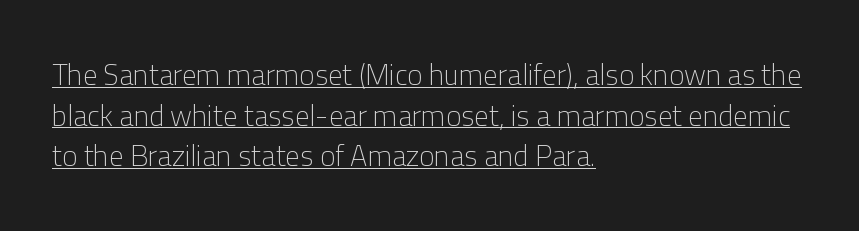
The passage shown is typed in a proportional face where columns would drift. The font sits on the lighter half of the weight spectrum, regular included. The passage shown is underscored from start to finish. The lines sit at an ordinary, default distance from one another. Letterform terminals end flat and unadorned throughout the passage.
